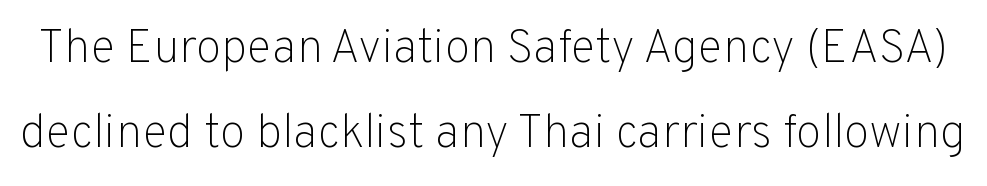
Q: Is the text bold? A: No.
Q: Is the text italic (slanted)? A: No, it is upright.
Q: Is the typeface a serif or a sans-serif typeface? A: Sans-serif.
Q: Is the text underlined? A: No.
Q: Is the spacing between letters normal or unusually wide? A: Normal.
Q: Width (condensed, normal, or wide)? A: Normal.
Q: Stroke contrast? A: Low.
Q: x-height? A: Medium.
Q: Monospaced? A: No.
